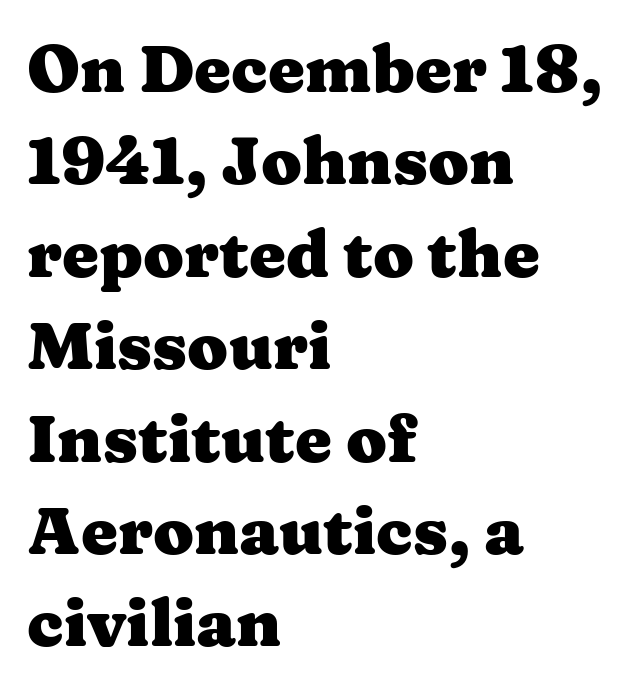
The image shows 66 px heavy, wide serif type, upright; set left-aligned, normal line spacing (1.4x), normal letter spacing, not underlined; medium stroke contrast and a medium x-height.
